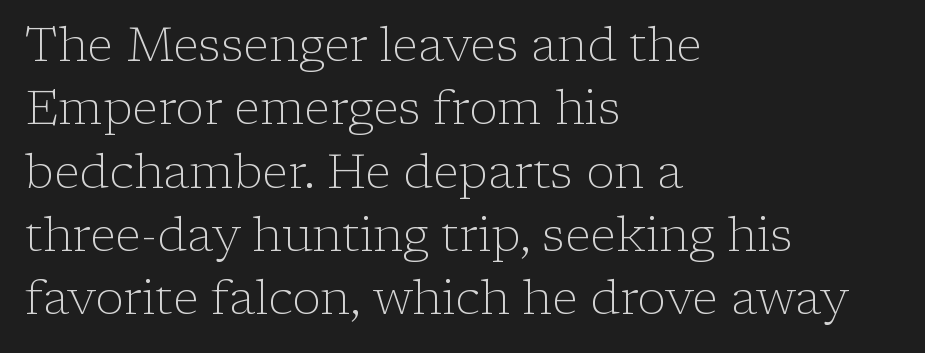
{"serif": "yes", "italic": "no", "bold": "no", "weight": "light", "width": "normal", "stroke_contrast": "low", "x_height": "medium", "monospaced": "no", "underline": "no", "align": "left", "line_spacing": "normal", "line_spacing_ratio": 1.32, "letter_spacing": "normal", "letter_spacing_em": 0.0, "glyph_px": 48}
